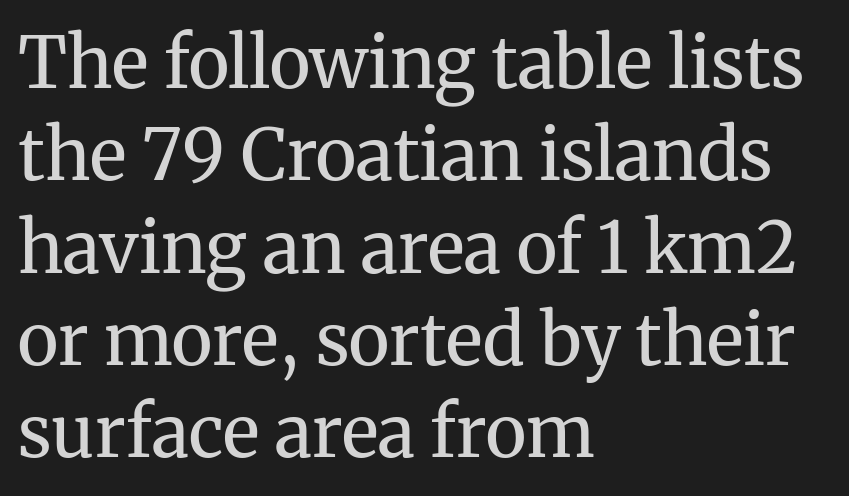
The image shows 71 px regular-weight serif type, upright; set left-aligned, normal line spacing (1.3x), normal letter spacing, not underlined; medium stroke contrast and a medium x-height.
